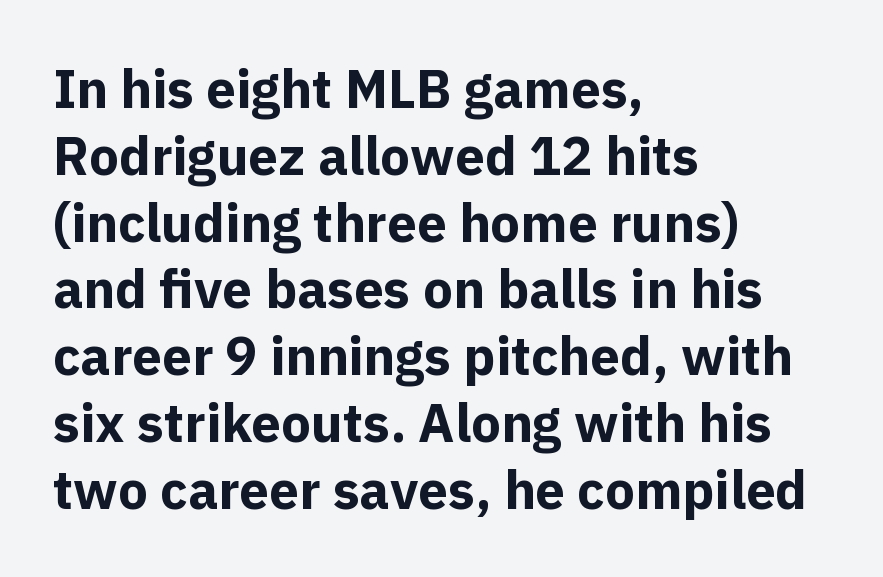
{"serif": "no", "italic": "no", "bold": "yes", "weight": "bold", "width": "normal", "x_height": "medium", "monospaced": "no", "underline": "no", "align": "left", "line_spacing": "normal", "line_spacing_ratio": 1.26, "letter_spacing": "normal", "letter_spacing_em": 0.0, "glyph_px": 53}
